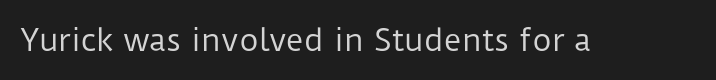
Q: Is the text bold? A: No.
Q: Is the text italic (slanted)? A: No, it is upright.
Q: Is the typeface a serif or a sans-serif typeface? A: Sans-serif.
Q: Is the text underlined? A: No.
Q: Is the spacing between letters normal or unusually wide? A: Normal.
Q: Width (condensed, normal, or wide)? A: Normal.
Q: Stroke contrast? A: Low.
Q: x-height? A: Medium.
Q: Monospaced? A: No.
